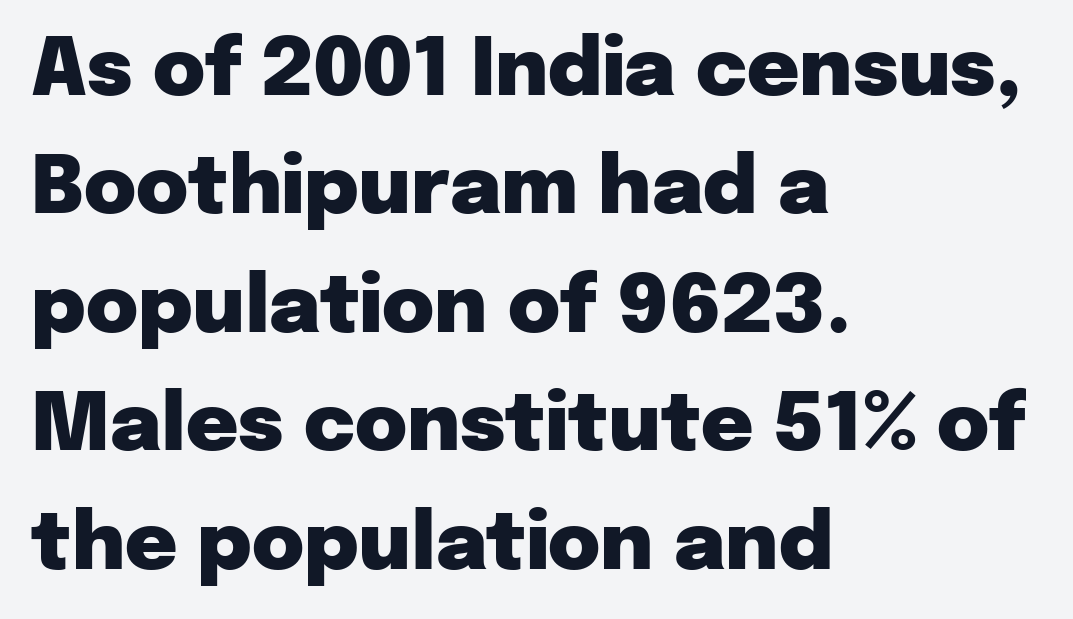
{"serif": "no", "italic": "no", "bold": "yes", "weight": "heavy", "width": "normal", "stroke_contrast": "low", "x_height": "medium", "monospaced": "no", "underline": "no", "align": "left", "line_spacing": "normal", "line_spacing_ratio": 1.48, "letter_spacing": "normal", "letter_spacing_em": 0.0, "glyph_px": 80}
